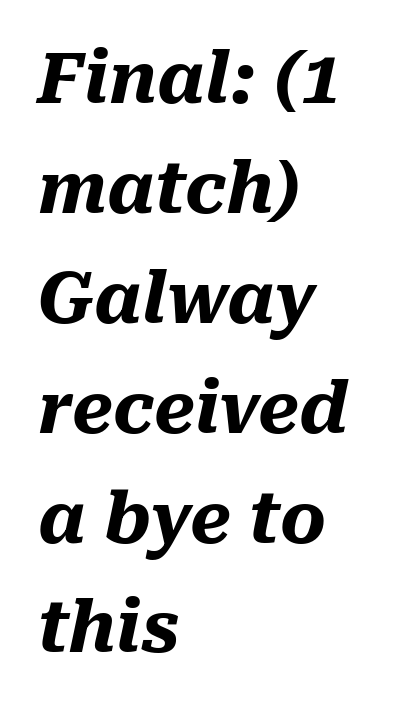
{"italic": "yes", "lean": "right", "slant_degrees": 10, "bold": "yes", "weight": "heavy", "width": "normal", "stroke_contrast": "medium", "x_height": "medium", "monospaced": "no", "underline": "no", "align": "left", "line_spacing": "normal", "line_spacing_ratio": 1.57, "letter_spacing": "normal", "letter_spacing_em": 0.0, "glyph_px": 70}
